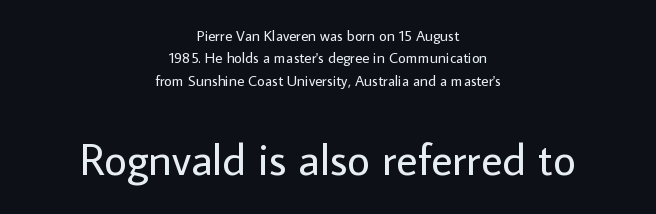
{"serif": "no", "italic": "no", "bold": "no", "weight": "regular", "width": "normal", "stroke_contrast": "low", "x_height": "medium", "monospaced": "no", "underline": "no", "align": "center", "line_spacing": "normal", "line_spacing_ratio": 1.49, "letter_spacing": "normal", "letter_spacing_em": 0.0, "larger_block": "second", "size_ratio": 3.0, "glyph_px": 45}
